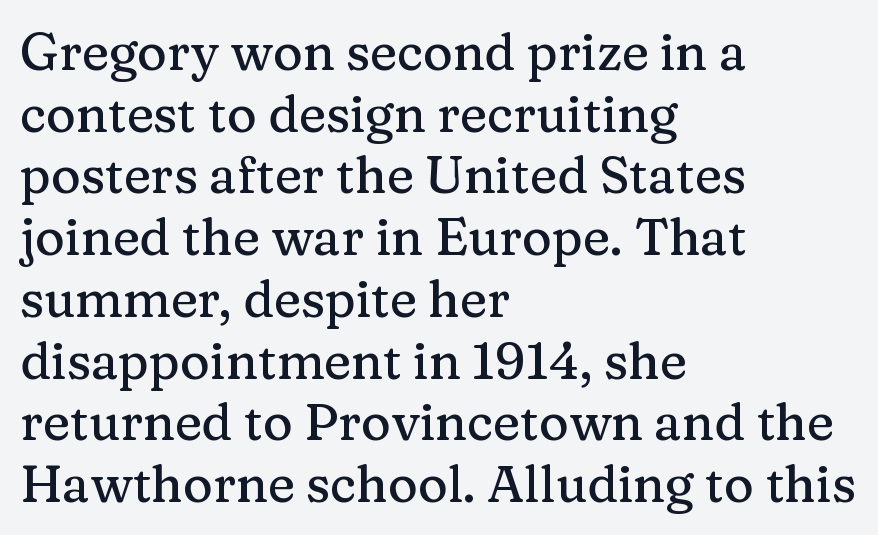
The image shows 51 px serif type, upright; set left-aligned, line spacing 1.21x, normal letter spacing, not underlined; medium stroke contrast and a medium x-height.
